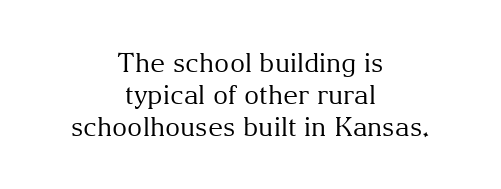
{"italic": "no", "bold": "no", "underline": "no", "align": "center", "line_spacing_ratio": 1.24, "letter_spacing": "normal", "letter_spacing_em": 0.0, "glyph_px": 26}
